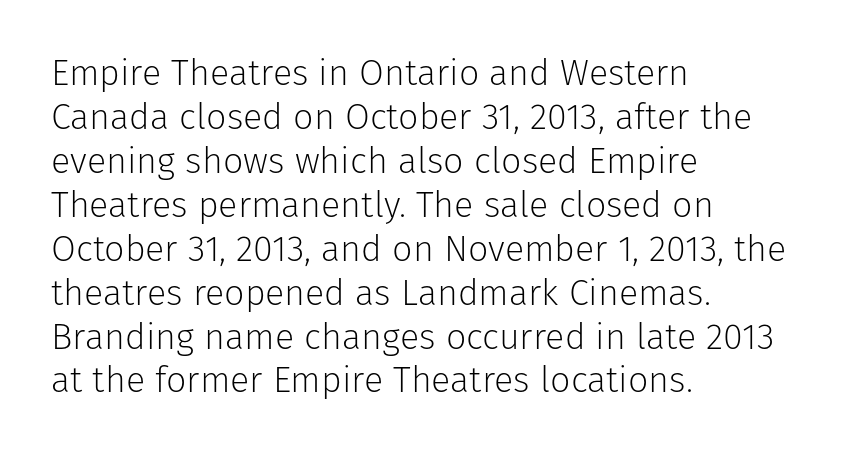
Q: Is the text bold? A: No.
Q: Is the text italic (slanted)? A: No, it is upright.
Q: Is the typeface a serif or a sans-serif typeface? A: Sans-serif.
Q: Is the text underlined? A: No.
Q: How is the paragraph aligned? A: Left-aligned.
Q: Is the spacing between letters normal or unusually wide? A: Normal.
Q: Width (condensed, normal, or wide)? A: Normal.
Q: Stroke contrast? A: Low.
Q: x-height? A: Medium.
Q: Monospaced? A: No.
